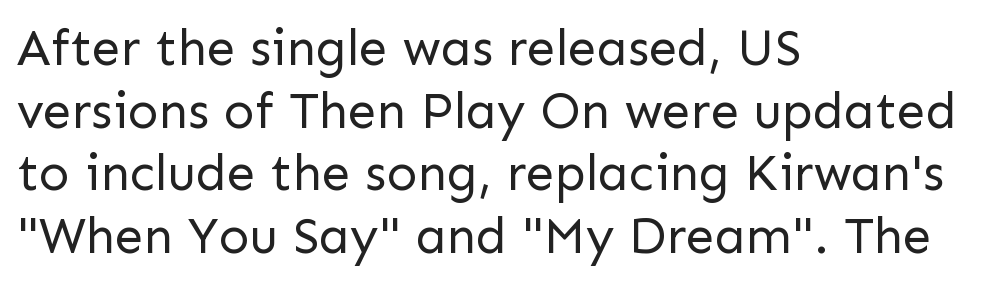
The letters advance in unequal steps, a hallmark of proportional type. The typography opts for an upright posture over an oblique one. The face used here is a sans, in the tradition of grotesques and geometrics. Each word holds together tightly as a unit, with standard inter-letter gaps. Is the type heavy? It reads as light-to-regular instead.
